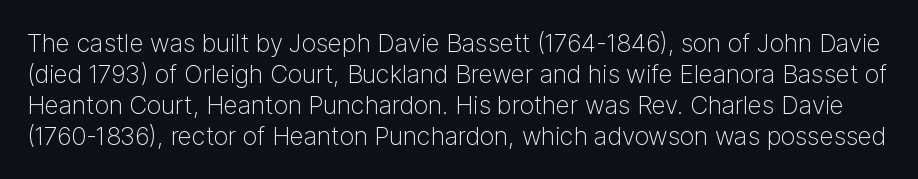
Q: Is the text bold? A: No.
Q: Is the text italic (slanted)? A: No, it is upright.
Q: Is the text underlined? A: No.
Q: Is the spacing between letters normal or unusually wide? A: Normal.
